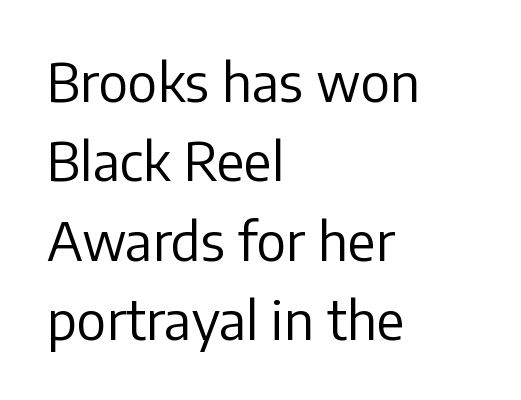
{"serif": "no", "italic": "no", "bold": "no", "weight": "regular", "width": "normal", "stroke_contrast": "low", "x_height": "medium", "monospaced": "no", "underline": "no", "align": "left", "line_spacing": "normal", "line_spacing_ratio": 1.5, "letter_spacing": "normal", "letter_spacing_em": 0.0, "glyph_px": 53}
